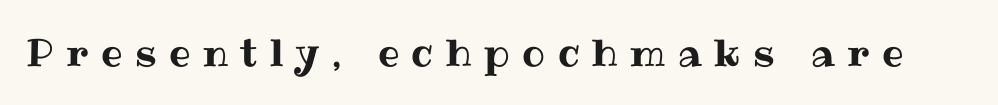
{"italic": "no", "width": "normal", "stroke_contrast": "medium", "x_height": "medium", "monospaced": "no", "underline": "no", "letter_spacing": "wide", "letter_spacing_em": 0.33, "glyph_px": 38}
